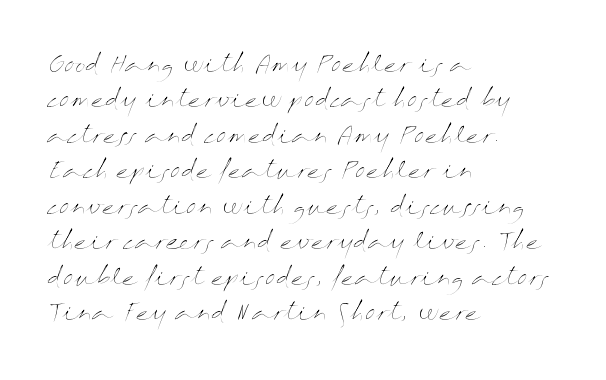
Q: Is the text bold? A: No.
Q: Is the text italic (slanted)? A: Yes.
Q: Is the text underlined? A: No.
Q: How is the paragraph aligned? A: Left-aligned.
Q: Is the spacing between letters normal or unusually wide? A: Normal.
Q: Is the spacing between lines tight, normal or loose? A: Normal.
